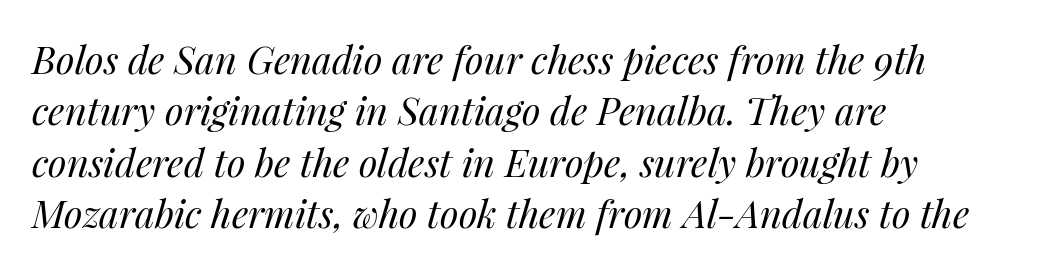
Q: Is the text bold? A: No.
Q: Is the text italic (slanted)? A: Yes, it leans right by about 14 degrees.
Q: Is the text underlined? A: No.
Q: How is the paragraph aligned? A: Left-aligned.
Q: Is the spacing between letters normal or unusually wide? A: Normal.
Q: Is the spacing between lines tight, normal or loose? A: Normal.
Q: Width (condensed, normal, or wide)? A: Normal.
Q: Stroke contrast? A: Medium.
Q: x-height? A: Medium.
Q: Monospaced? A: No.
